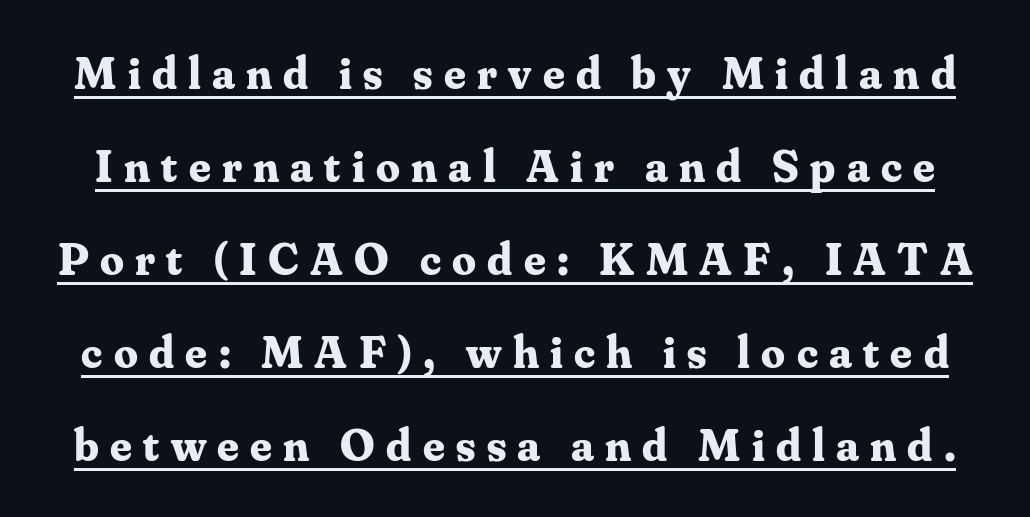
Q: Is the text bold? A: Yes.
Q: Is the text italic (slanted)? A: No, it is upright.
Q: Is the typeface a serif or a sans-serif typeface? A: Serif.
Q: Is the text underlined? A: Yes.
Q: Is the spacing between letters normal or unusually wide? A: Unusually wide.
Q: Is the spacing between lines tight, normal or loose? A: Loose.
Q: Width (condensed, normal, or wide)? A: Normal.
Q: Stroke contrast? A: Medium.
Q: x-height? A: Small.
Q: Monospaced? A: No.
